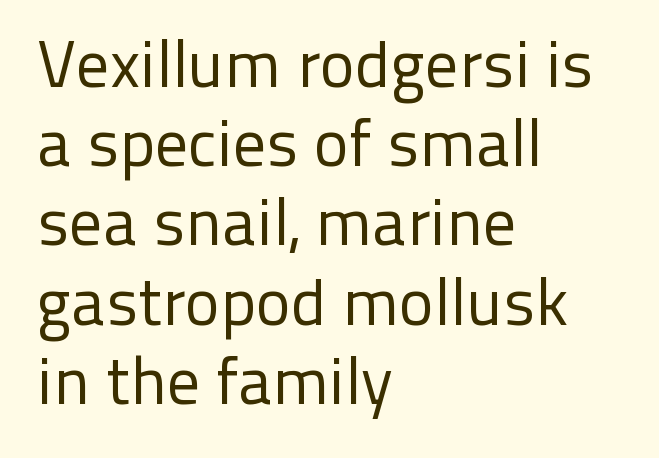
The image shows 66 px regular-weight sans-serif type, upright; set left-aligned, line spacing 1.2x, normal letter spacing, not underlined; low stroke contrast and a medium x-height.
